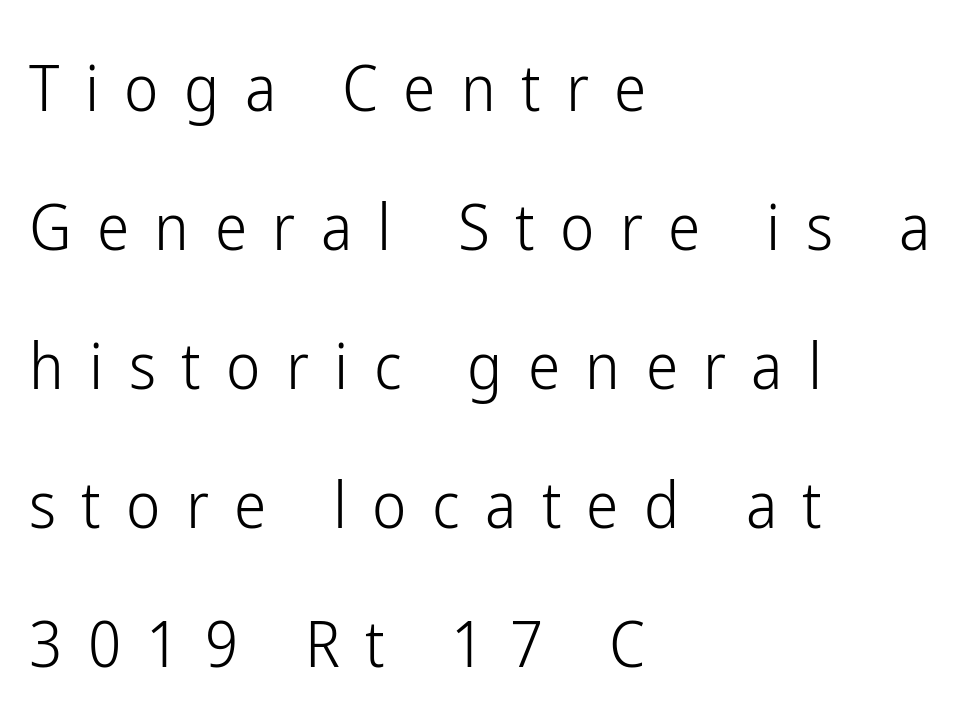
The image shows 65 px light, condensed sans-serif type, upright; set left-aligned, loose line spacing (2.14x), unusually wide letter spacing (+0.39 em), not underlined; low stroke contrast and a medium x-height.
